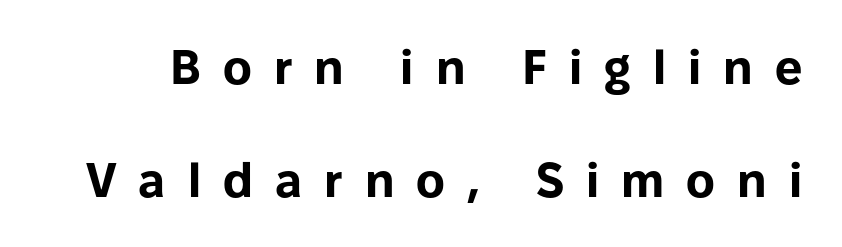
{"serif": "no", "italic": "no", "bold": "yes", "weight": "bold", "width": "normal", "stroke_contrast": "low", "x_height": "medium", "monospaced": "no", "underline": "no", "line_spacing": "loose", "line_spacing_ratio": 2.35, "letter_spacing": "wide", "letter_spacing_em": 0.46, "glyph_px": 48}
